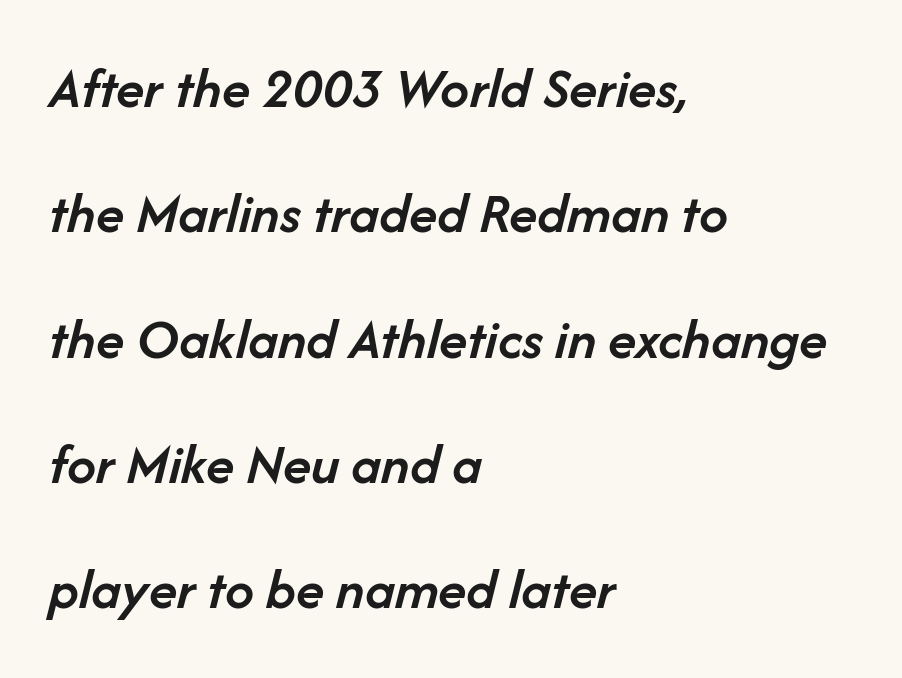
The ragged edge is on the right, which tells us the setting is flush left. The face used here is proportionally spaced, like ordinary book or web type. Letters rest on an invisible, unmarked baseline. These lines were composed using italics. Loosely led — the rows are spread out.
